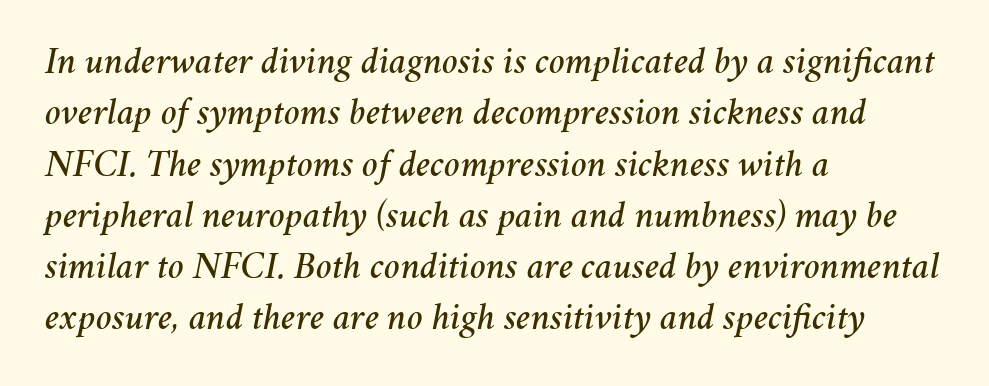
{"italic": "yes", "lean": "right", "slant_degrees": 11, "width": "normal", "stroke_contrast": "medium", "x_height": "medium", "monospaced": "no", "underline": "no", "align": "left", "line_spacing": "normal", "line_spacing_ratio": 1.35, "letter_spacing": "normal", "letter_spacing_em": 0.0, "glyph_px": 38}
